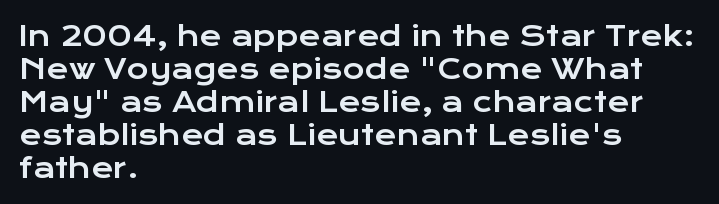
The image shows 27 px text type, upright; set left-aligned, line spacing 1.22x, normal letter spacing, not underlined.
